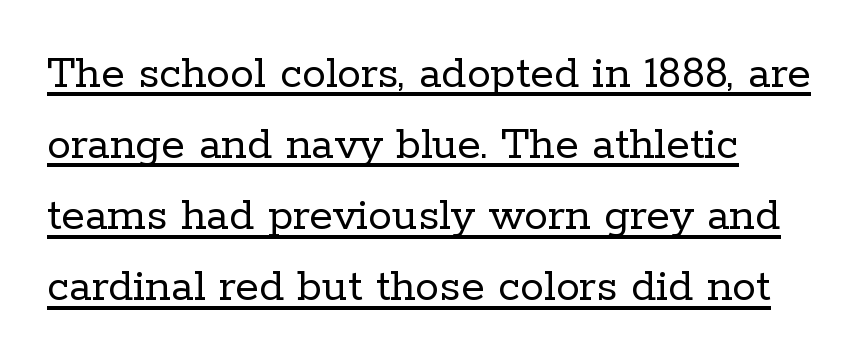
The image shows 48 px regular-weight serif type, upright; set left-aligned, normal line spacing (1.48x), normal letter spacing, underlined; low stroke contrast and a medium x-height.
